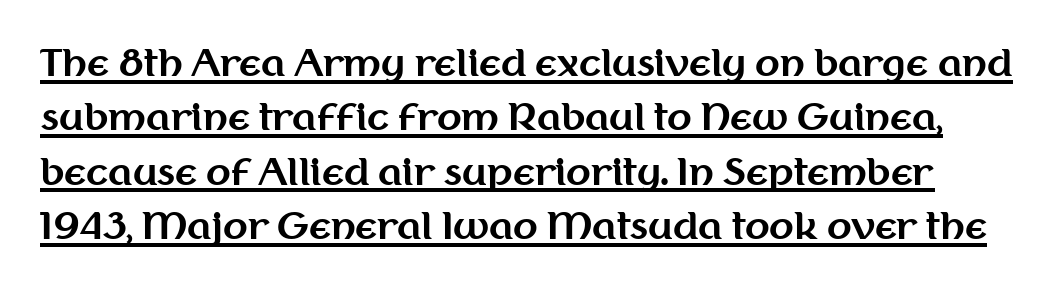
{"serif": "no", "italic": "no", "bold": "yes", "weight": "bold", "width": "normal", "stroke_contrast": "medium", "x_height": "medium", "monospaced": "no", "underline": "yes", "line_spacing": "normal", "line_spacing_ratio": 1.51, "letter_spacing": "normal", "letter_spacing_em": 0.0, "glyph_px": 36}
